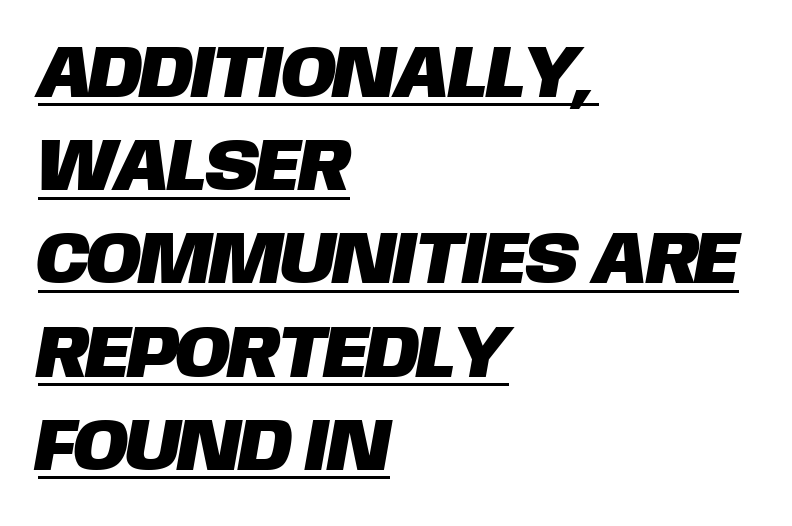
The image shows 74 px sans-serif type; set left-aligned, normal line spacing (1.26x), normal letter spacing, underlined; low stroke contrast and a large x-height.
